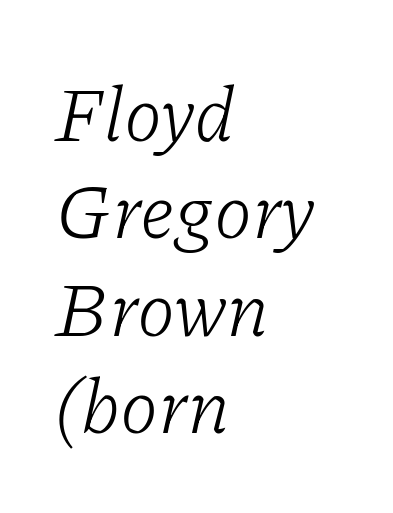
Varying glyph widths throughout — classic text-font behaviour. Honestly, the row spacing looks completely unremarkable. Every row of glyphs begins at an identical x-position on the left. The gap between lines stays unmarked. The passage shown leans; its letterforms are oblique.
